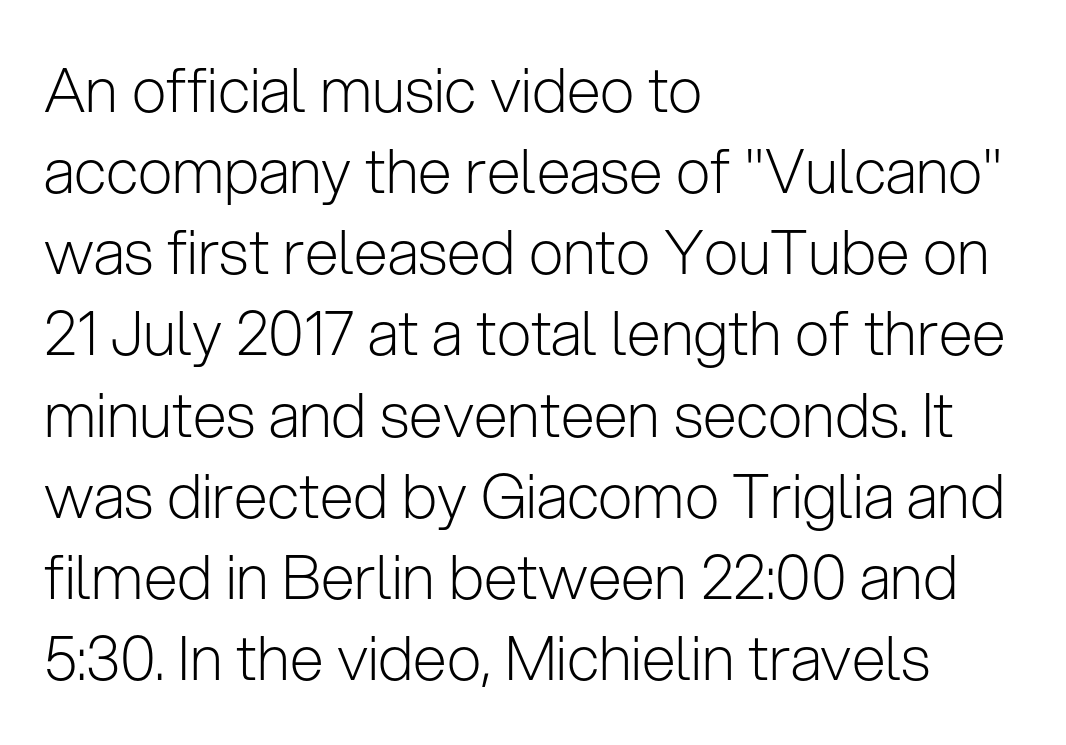
Q: Is the text bold? A: No.
Q: Is the text italic (slanted)? A: No, it is upright.
Q: Is the typeface a serif or a sans-serif typeface? A: Sans-serif.
Q: Is the text underlined? A: No.
Q: How is the paragraph aligned? A: Left-aligned.
Q: Is the spacing between letters normal or unusually wide? A: Normal.
Q: Is the spacing between lines tight, normal or loose? A: Normal.
Q: Width (condensed, normal, or wide)? A: Normal.
Q: Stroke contrast? A: Low.
Q: x-height? A: Medium.
Q: Monospaced? A: No.
